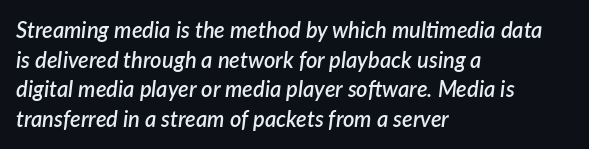
The lines sit at an ordinary, default distance from one another. As a designer I'd log this as weight 600, semibold. No word sits above an underline. Casual observation: everything's shoved over to the left. The axis of the letterforms is tilted away from vertical.
